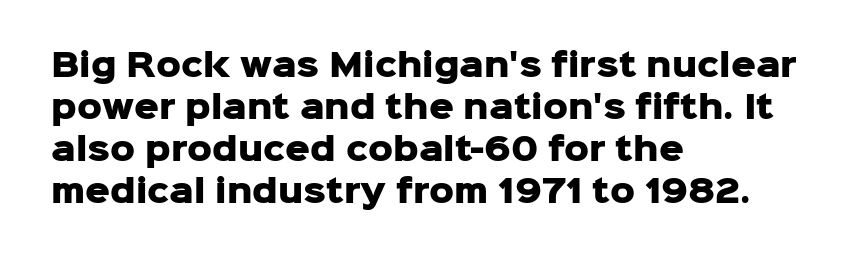
Q: Is the text bold? A: Yes.
Q: Is the text italic (slanted)? A: No, it is upright.
Q: Is the typeface a serif or a sans-serif typeface? A: Sans-serif.
Q: Is the text underlined? A: No.
Q: How is the paragraph aligned? A: Left-aligned.
Q: Is the spacing between letters normal or unusually wide? A: Normal.
Q: Is the spacing between lines tight, normal or loose? A: Normal.
Q: Width (condensed, normal, or wide)? A: Normal.
Q: Stroke contrast? A: Low.
Q: x-height? A: Medium.
Q: Monospaced? A: No.
